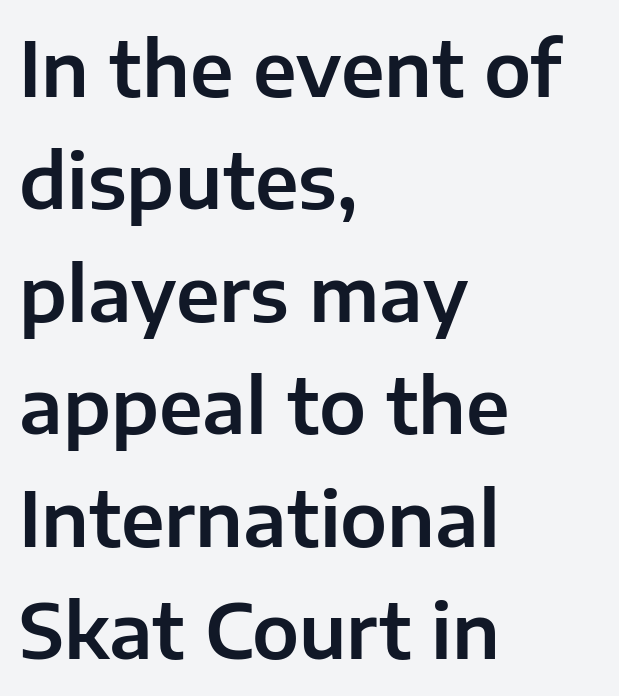
{"serif": "no", "italic": "no", "width": "normal", "stroke_contrast": "low", "x_height": "medium", "monospaced": "no", "underline": "no", "align": "left", "line_spacing": "normal", "line_spacing_ratio": 1.5, "letter_spacing": "normal", "letter_spacing_em": 0.0, "glyph_px": 75}
